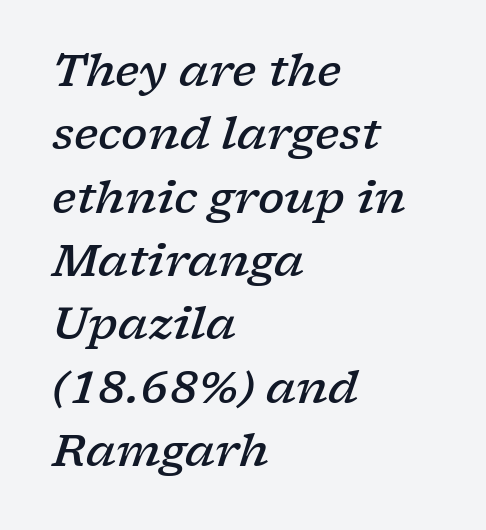
{"serif": "yes", "italic": "yes", "lean": "right", "slant_degrees": 17, "bold": "semi", "weight": "semibold", "width": "wide", "stroke_contrast": "low", "x_height": "medium", "monospaced": "no", "underline": "no", "align": "left", "line_spacing": "normal", "line_spacing_ratio": 1.44, "letter_spacing": "normal", "letter_spacing_em": 0.0, "glyph_px": 44}
